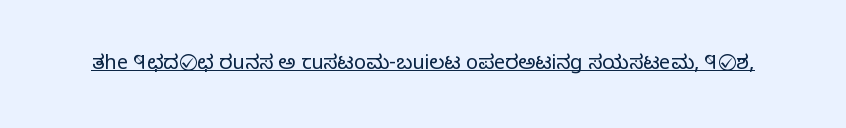
Q: Is the text bold? A: No.
Q: Is the text italic (slanted)? A: No, it is upright.
Q: Is the text underlined? A: Yes.
Q: Is the spacing between letters normal or unusually wide? A: Normal.
